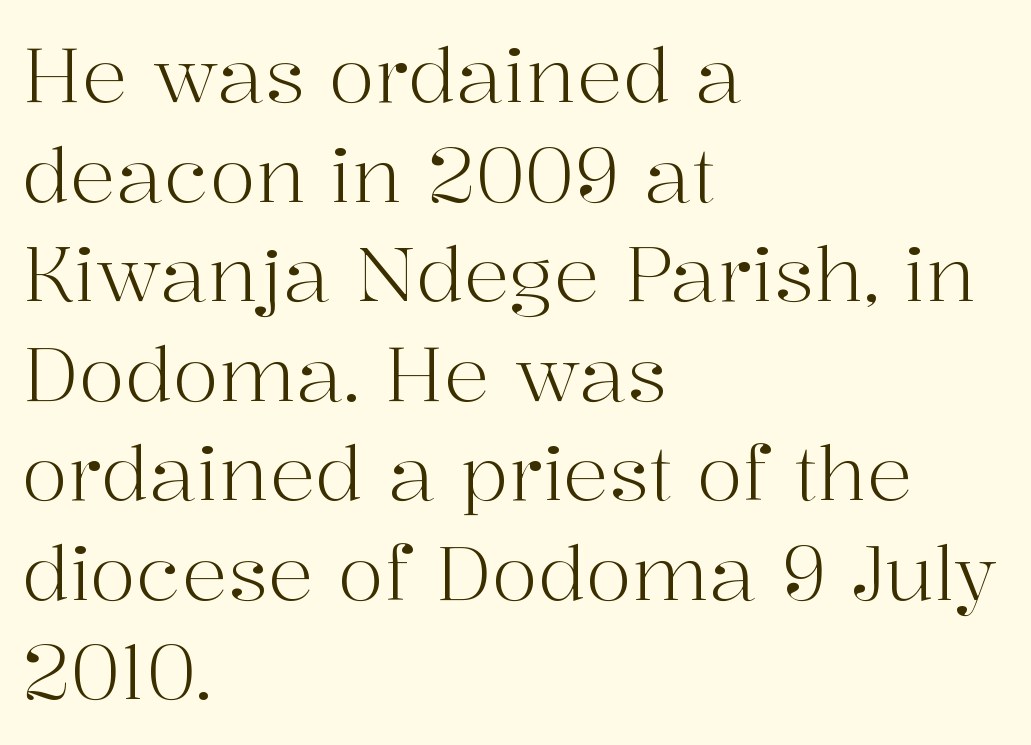
{"serif": "yes", "italic": "no", "bold": "no", "weight": "light", "width": "normal", "stroke_contrast": "high", "x_height": "medium", "monospaced": "no", "underline": "no", "align": "left", "line_spacing": "normal", "line_spacing_ratio": 1.31, "letter_spacing": "normal", "letter_spacing_em": 0.0, "glyph_px": 76}
